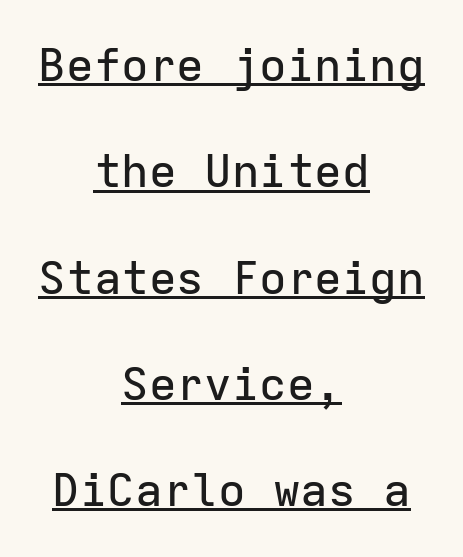
Here the designer chose a console-style face with uniform glyph widths. This sample uses an upright cut, with every glyph sitting square on the baseline. The horizontal fit of the characters is conventional and even. To sum up the face: it is a sans, with no serifs.
